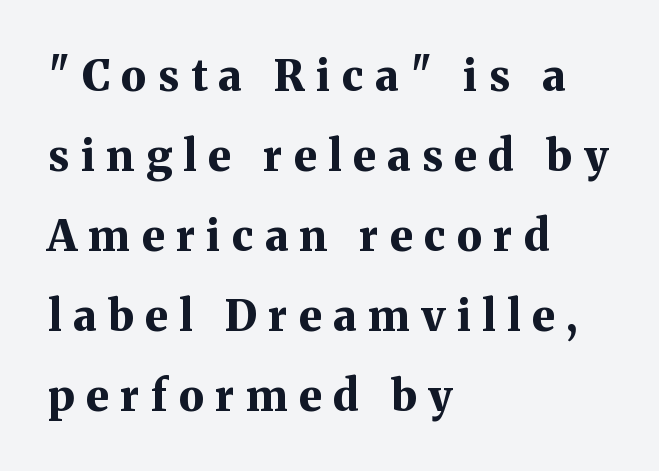
The image shows 43 px bold serif type, upright; set left-aligned, line spacing 1.86x, unusually wide letter spacing (+0.27 em), not underlined; medium stroke contrast and a medium x-height.
